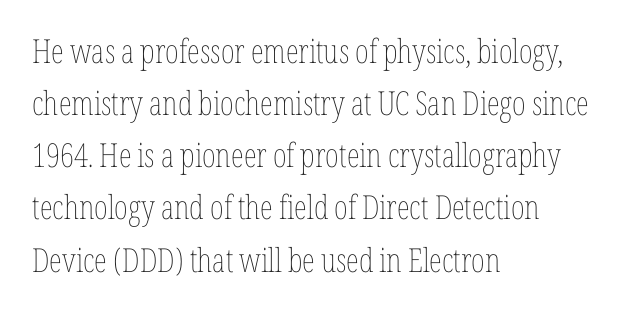
Tracking here is standard; glyphs follow each other at the usual distance. A normal amount of white space separates one row of letters from the next. Teacher's note: observe the even left margin — that is flush-left alignment. A clean baseline with only descenders dipping below it. Every character sits straight up, as roman type does. Note the varied advance widths — an 'i' is clearly narrower than an 'm'.
